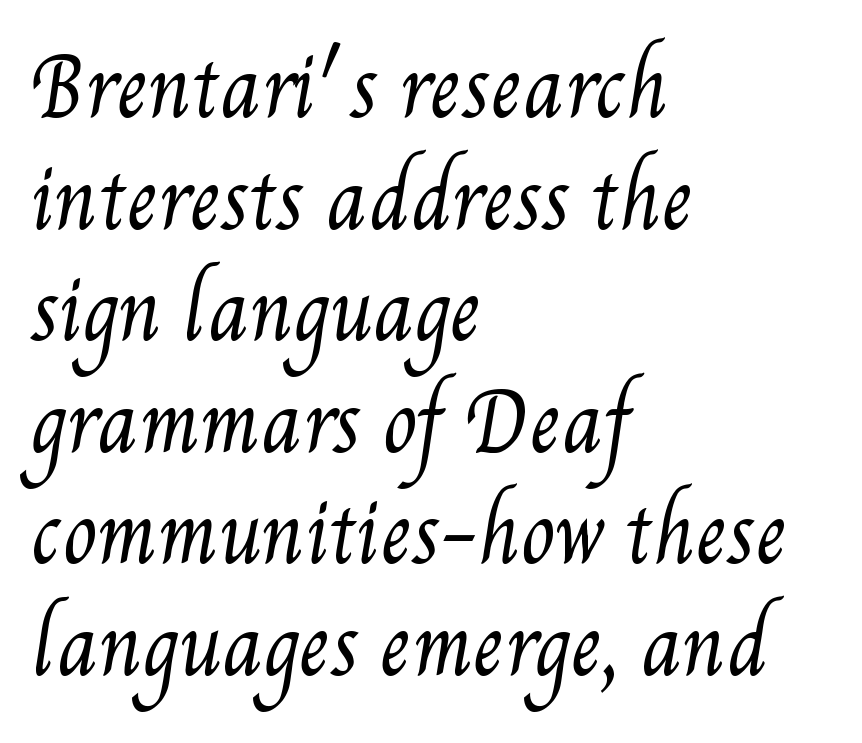
{"bold": "no", "weight": "regular", "width": "condensed", "stroke_contrast": "medium", "x_height": "small", "monospaced": "no", "underline": "no", "align": "left", "line_spacing": "normal", "line_spacing_ratio": 1.43, "letter_spacing": "normal", "letter_spacing_em": 0.0, "glyph_px": 78}
